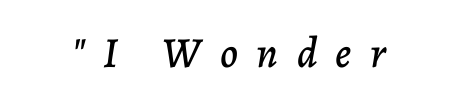
Q: Is the text italic (slanted)? A: Yes, it leans right by about 7 degrees.
Q: Is the text underlined? A: No.
Q: Is the spacing between letters normal or unusually wide? A: Unusually wide.
Q: Width (condensed, normal, or wide)? A: Normal.
Q: Stroke contrast? A: Low.
Q: x-height? A: Medium.
Q: Monospaced? A: No.
